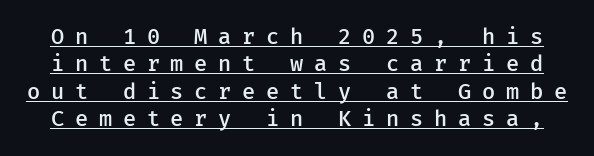
The image shows 22 px text type, upright; set normal line spacing (1.25x), unusually wide letter spacing (+0.49 em), underlined.
